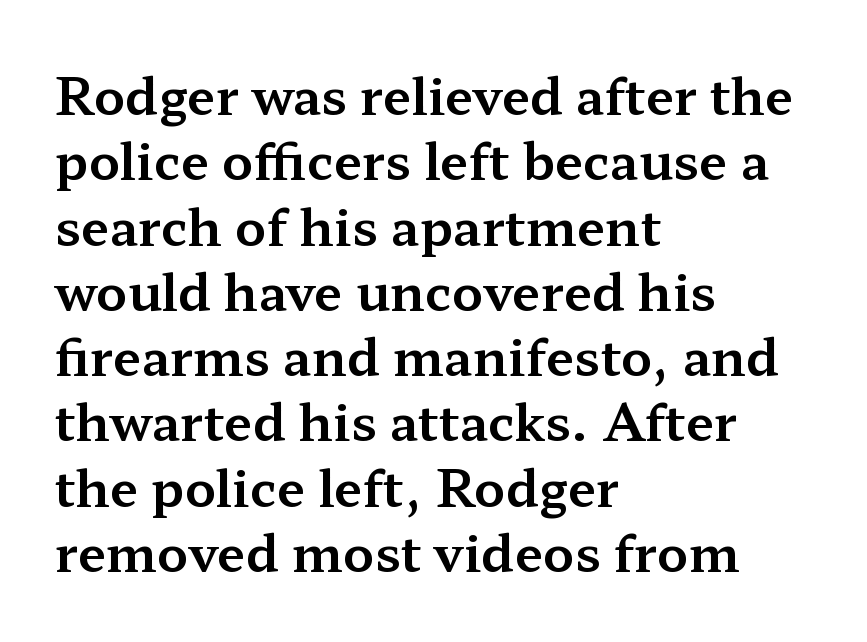
{"serif": "yes", "italic": "no", "width": "wide", "stroke_contrast": "medium", "x_height": "medium", "monospaced": "no", "underline": "no", "align": "left", "line_spacing": "normal", "line_spacing_ratio": 1.28, "letter_spacing": "normal", "letter_spacing_em": 0.0, "glyph_px": 51}
